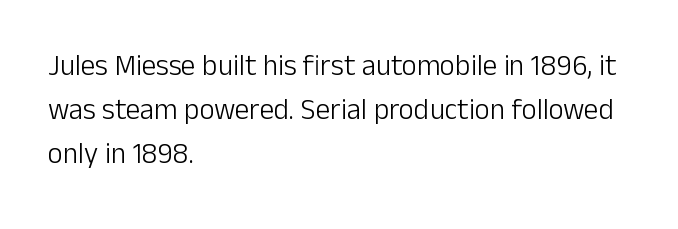
These glyphs show unthickened strokes, regular width or finer. The setting favours the left margin, as ordinary paragraphs usually do. These lines keep a tight, regular rhythm from letter to letter. The vertical gap from one line to the next is medium. Anything drawn beneath the words? Only blank space. The glyphs in this specimen are sans serif.
